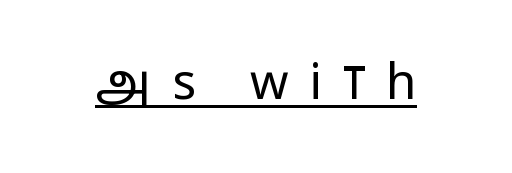
{"serif": "no", "italic": "no", "bold": "no", "weight": "regular", "width": "condensed", "stroke_contrast": "low", "x_height": "large", "monospaced": "no", "underline": "yes", "letter_spacing": "wide", "letter_spacing_em": 0.43, "glyph_px": 49}
